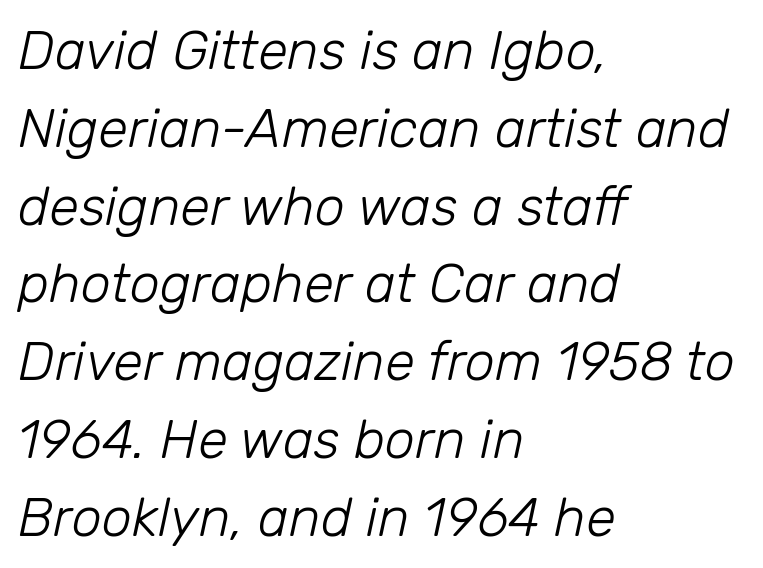
The image shows 54 px light type, italic (leaning right); set left-aligned, normal line spacing (1.44x), normal letter spacing, not underlined; low stroke contrast and a medium x-height.
